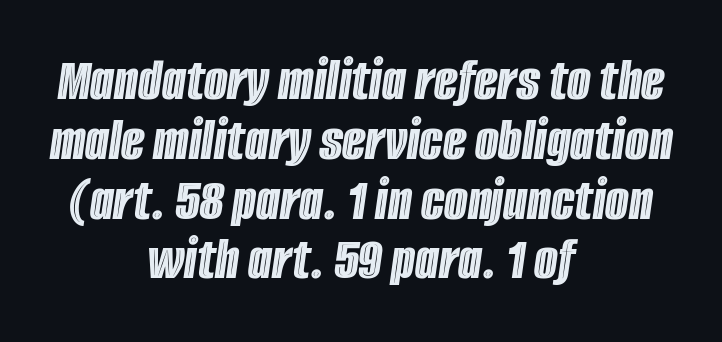
Q: Is the text italic (slanted)? A: Yes, it leans right by about 8 degrees.
Q: Is the text underlined? A: No.
Q: How is the paragraph aligned? A: Centered.
Q: Is the spacing between letters normal or unusually wide? A: Normal.
Q: Is the spacing between lines tight, normal or loose? A: Tight.
Q: Width (condensed, normal, or wide)? A: Condensed.
Q: x-height? A: Large.
Q: Monospaced? A: No.
